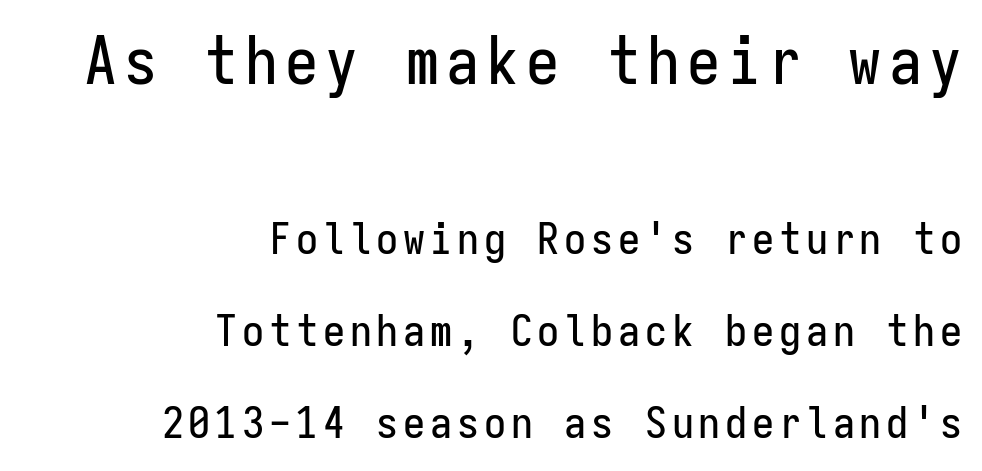
A student would call this right alignment; a typographer would say flush right, rag left. Every character here occupies the same horizontal width, giving the sample a typewriter-like rhythm. Students, observe: this is what heavily led, spacious text looks like. Font category for this specimen: sans-serif. Quick note: underline off.
